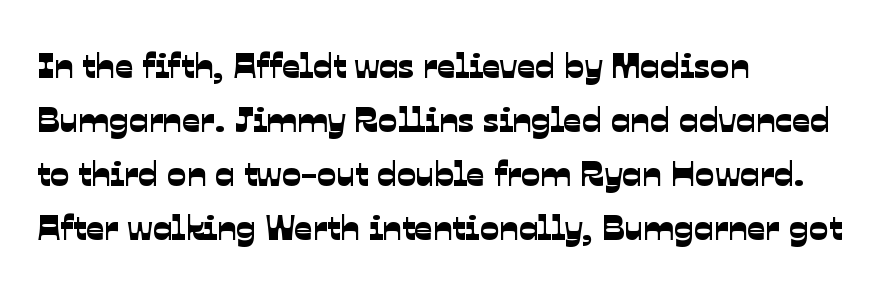
Q: Is the typeface a serif or a sans-serif typeface? A: Sans-serif.
Q: Is the text underlined? A: No.
Q: How is the paragraph aligned? A: Left-aligned.
Q: Is the spacing between letters normal or unusually wide? A: Normal.
Q: Is the spacing between lines tight, normal or loose? A: Normal.
Q: Width (condensed, normal, or wide)? A: Normal.
Q: Stroke contrast? A: Low.
Q: x-height? A: Medium.
Q: Monospaced? A: No.
